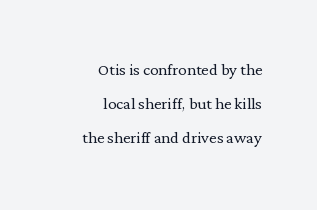
The image shows 21 px text type, upright; set right-aligned, normal line spacing (1.62x), normal letter spacing, not underlined.
